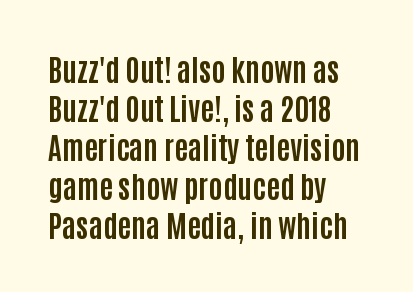
Q: Is the text bold? A: Yes.
Q: Is the text italic (slanted)? A: No, it is upright.
Q: Is the typeface a serif or a sans-serif typeface? A: Sans-serif.
Q: Is the text underlined? A: No.
Q: How is the paragraph aligned? A: Left-aligned.
Q: Is the spacing between letters normal or unusually wide? A: Normal.
Q: Is the spacing between lines tight, normal or loose? A: Normal.
Q: Width (condensed, normal, or wide)? A: Condensed.
Q: Stroke contrast? A: Low.
Q: x-height? A: Large.
Q: Monospaced? A: No.
